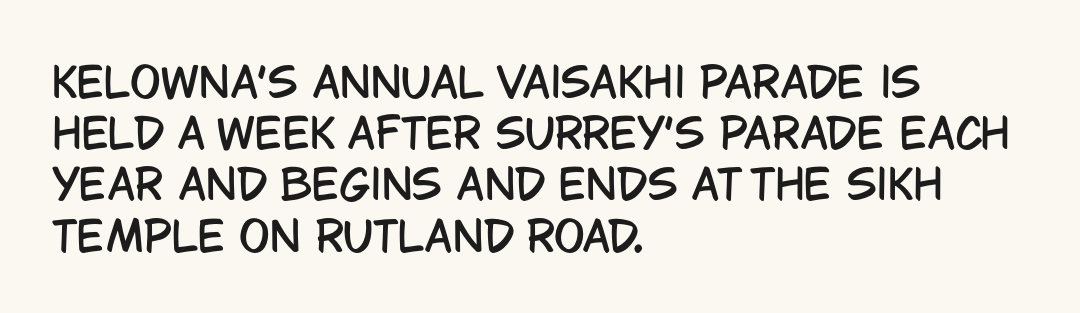
{"serif": "no", "italic": "no", "width": "condensed", "stroke_contrast": "low", "x_height": "large", "monospaced": "no", "underline": "no", "align": "left", "line_spacing": "normal", "line_spacing_ratio": 1.25, "letter_spacing": "normal", "letter_spacing_em": 0.0, "glyph_px": 41}
